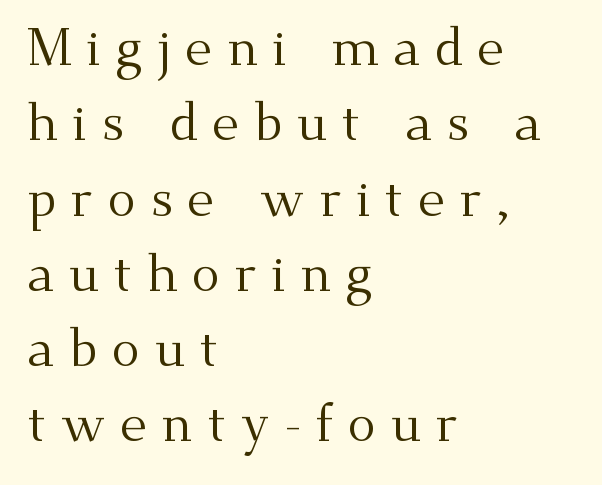
{"serif": "yes", "italic": "no", "bold": "no", "weight": "regular", "width": "normal", "stroke_contrast": "medium", "x_height": "small", "monospaced": "no", "underline": "no", "align": "left", "line_spacing": "normal", "line_spacing_ratio": 1.42, "letter_spacing": "wide", "letter_spacing_em": 0.27, "glyph_px": 53}
